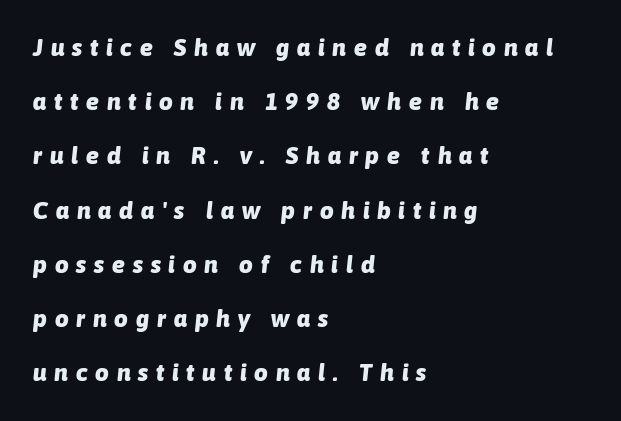
{"italic": "yes", "lean": "right", "slant_degrees": 6, "bold": "yes", "underline": "no", "align": "left", "line_spacing": "loose", "line_spacing_ratio": 2.26, "letter_spacing": "wide", "letter_spacing_em": 0.33, "glyph_px": 24}
